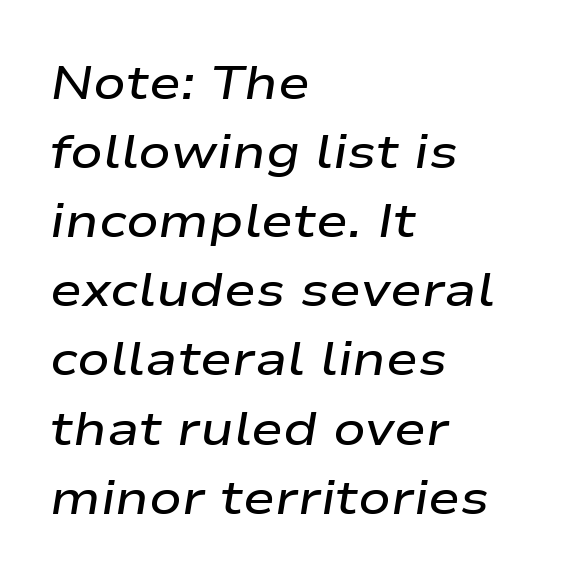
The image shows 48 px semibold, wide type, italic (leaning right); set left-aligned, normal line spacing (1.44x), normal letter spacing, not underlined; low stroke contrast and a medium x-height.
